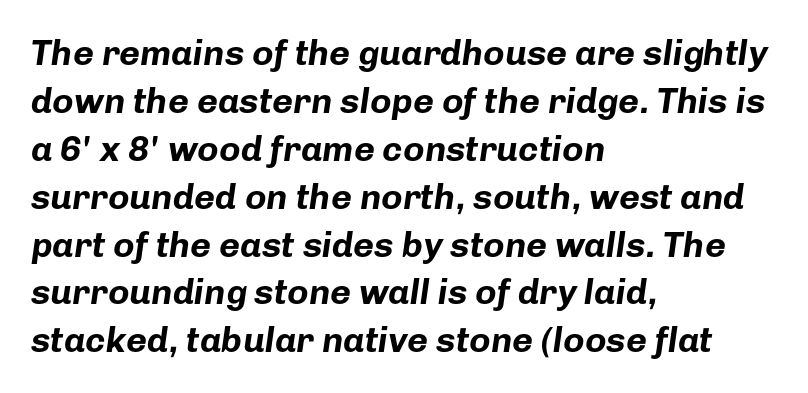
The image shows 36 px bold type, italic (leaning right); set left-aligned, normal line spacing (1.33x), normal letter spacing, not underlined; low stroke contrast and a medium x-height.
